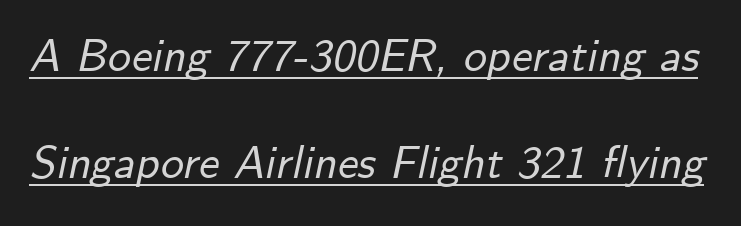
{"italic": "yes", "lean": "right", "slant_degrees": 12, "width": "normal", "stroke_contrast": "low", "x_height": "small", "monospaced": "no", "underline": "yes", "line_spacing": "loose", "line_spacing_ratio": 2.33, "letter_spacing": "normal", "letter_spacing_em": 0.0, "glyph_px": 46}
